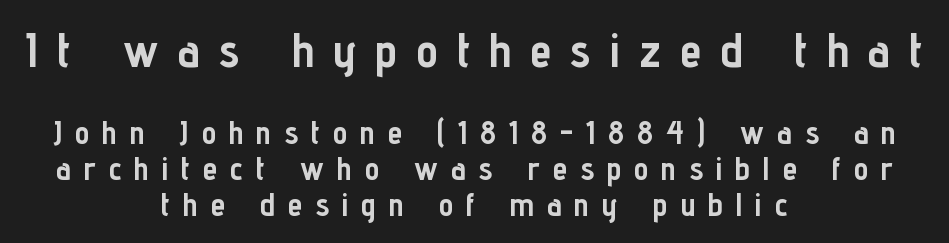
Rule under the text: the space is simply empty. Think of a printed novel: that variable character pitch is what you see here. You could only call the tracking loose — the letters float apart. The rag falls on both sides of this text block equally. Honestly, the rows look squashed on top of each other.
